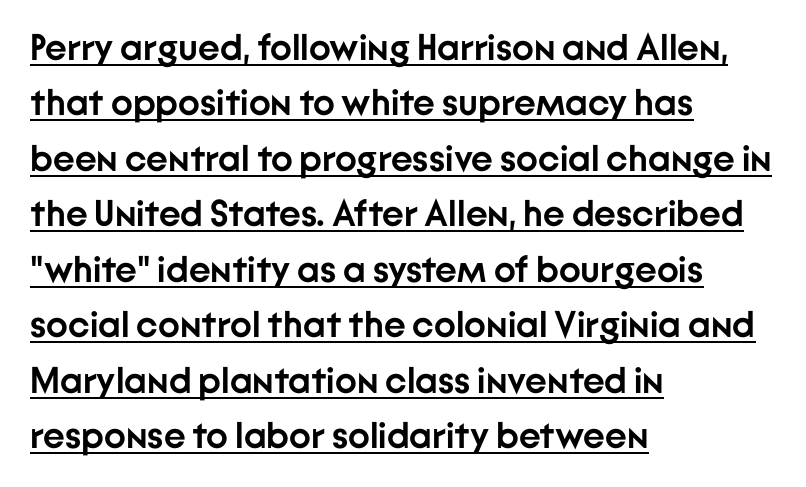
Q: Is the text bold? A: Yes.
Q: Is the text italic (slanted)? A: No, it is upright.
Q: Is the typeface a serif or a sans-serif typeface? A: Sans-serif.
Q: Is the text underlined? A: Yes.
Q: How is the paragraph aligned? A: Left-aligned.
Q: Is the spacing between letters normal or unusually wide? A: Normal.
Q: Is the spacing between lines tight, normal or loose? A: Normal.
Q: Width (condensed, normal, or wide)? A: Normal.
Q: Stroke contrast? A: Low.
Q: x-height? A: Medium.
Q: Monospaced? A: No.
